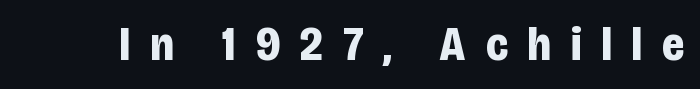
Q: Is the text bold? A: Yes.
Q: Is the text italic (slanted)? A: No, it is upright.
Q: Is the typeface a serif or a sans-serif typeface? A: Sans-serif.
Q: Is the text underlined? A: No.
Q: Is the spacing between letters normal or unusually wide? A: Unusually wide.
Q: Width (condensed, normal, or wide)? A: Condensed.
Q: Stroke contrast? A: Low.
Q: x-height? A: Large.
Q: Monospaced? A: No.
